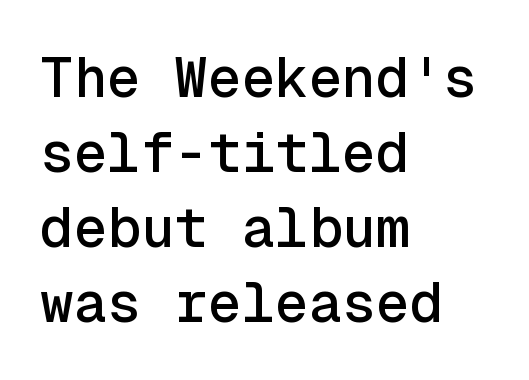
The image shows 56 px sans-serif type, upright, monospaced; set left-aligned, normal line spacing (1.34x), normal letter spacing, not underlined; a medium x-height.
